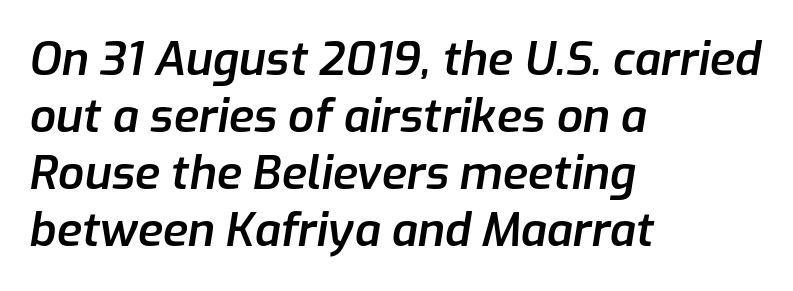
Q: Is the text bold? A: Semi-bold.
Q: Is the text italic (slanted)? A: Yes, it leans right by about 9 degrees.
Q: Is the text underlined? A: No.
Q: How is the paragraph aligned? A: Left-aligned.
Q: Is the spacing between letters normal or unusually wide? A: Normal.
Q: Width (condensed, normal, or wide)? A: Normal.
Q: Stroke contrast? A: Low.
Q: x-height? A: Medium.
Q: Monospaced? A: No.
